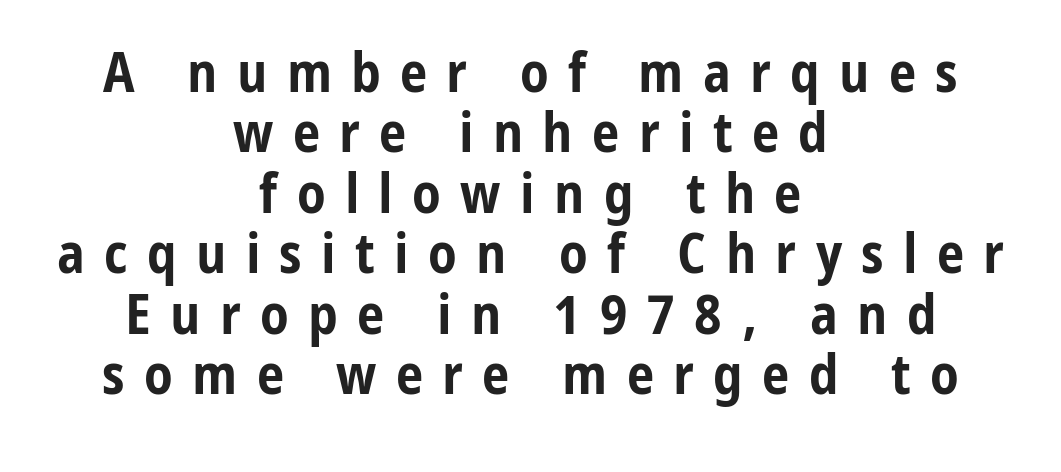
A typesetter would call this proportional, since set widths differ per character. Descenders are the only things crossing below the line. The font family rendered here belongs to the sans-serif group. Ordinary non-slanted type is in use. This rendering uses center alignment, leaving both contours irregular but symmetric.
